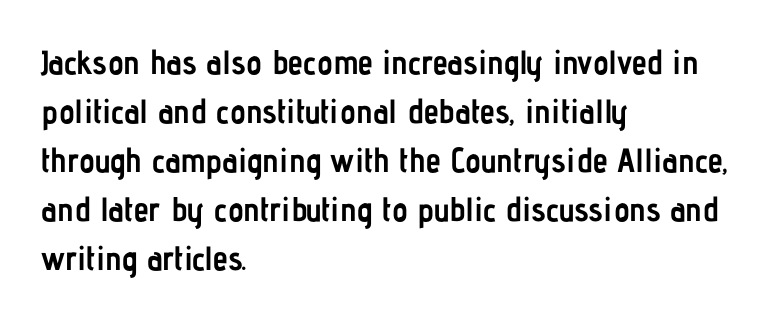
The image shows 34 px semibold, condensed sans-serif type, upright; set left-aligned, normal line spacing (1.44x), normal letter spacing, not underlined; low stroke contrast and a medium x-height.
